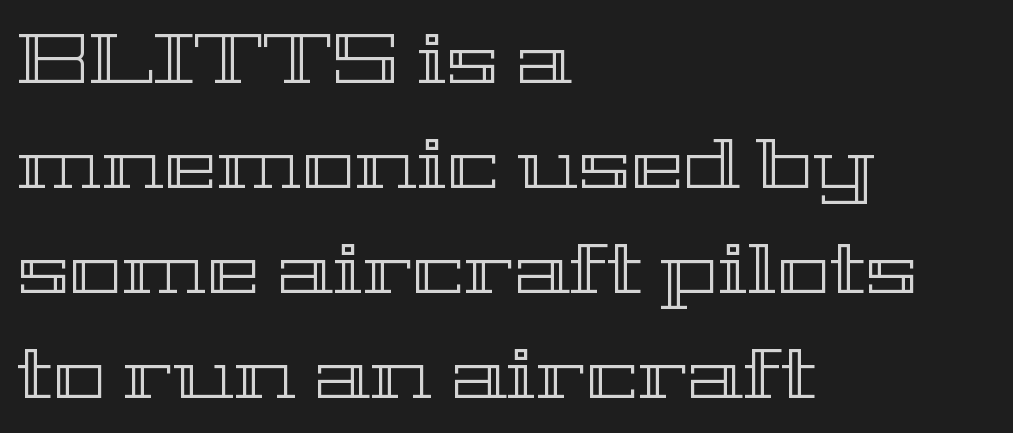
Q: Is the text italic (slanted)? A: No, it is upright.
Q: Is the text underlined? A: No.
Q: How is the paragraph aligned? A: Left-aligned.
Q: Is the spacing between letters normal or unusually wide? A: Normal.
Q: Is the spacing between lines tight, normal or loose? A: Normal.
Q: Width (condensed, normal, or wide)? A: Wide.
Q: x-height? A: Medium.
Q: Monospaced? A: No.
